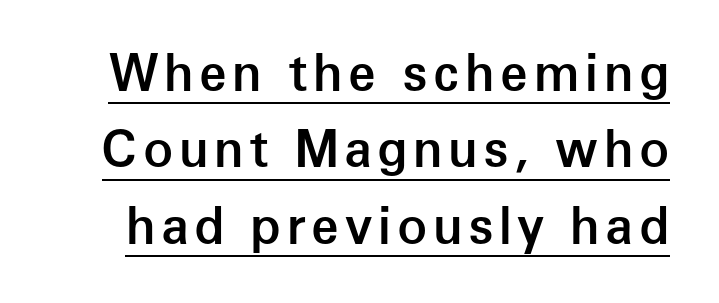
Q: Is the text bold? A: Semi-bold.
Q: Is the text italic (slanted)? A: No, it is upright.
Q: Is the typeface a serif or a sans-serif typeface? A: Sans-serif.
Q: Is the text underlined? A: Yes.
Q: Is the spacing between lines tight, normal or loose? A: Normal.
Q: Width (condensed, normal, or wide)? A: Normal.
Q: Stroke contrast? A: Low.
Q: x-height? A: Medium.
Q: Monospaced? A: No.
